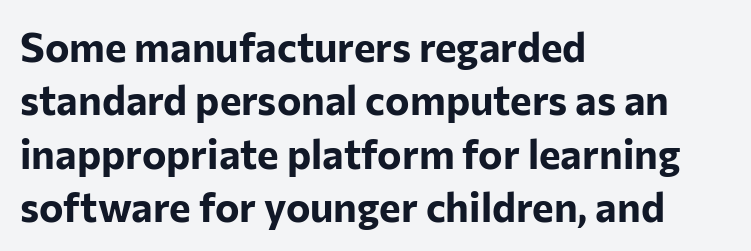
The image shows 41 px bold sans-serif type, upright; set left-aligned, normal line spacing (1.3x), normal letter spacing, not underlined; low stroke contrast and a medium x-height.
